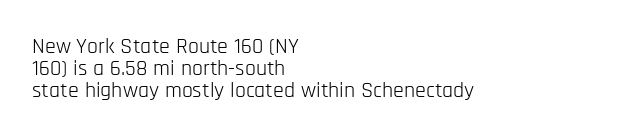
Teacher's note: observe the even left margin — that is flush-left alignment. The passage shown has conventional tracking throughout. The rendering uses a small line-height, squeezing the rows. The foot of each line stays bare and open. In terms of posture, this sample is upright.
